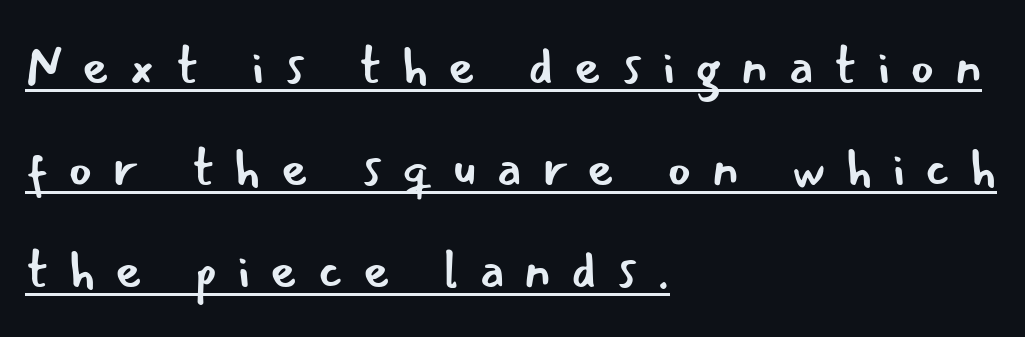
{"serif": "no", "italic": "no", "bold": "no", "weight": "regular", "width": "normal", "stroke_contrast": "low", "x_height": "small", "monospaced": "no", "underline": "yes", "align": "left", "line_spacing": "loose", "line_spacing_ratio": 1.96, "letter_spacing": "wide", "letter_spacing_em": 0.38, "glyph_px": 52}
